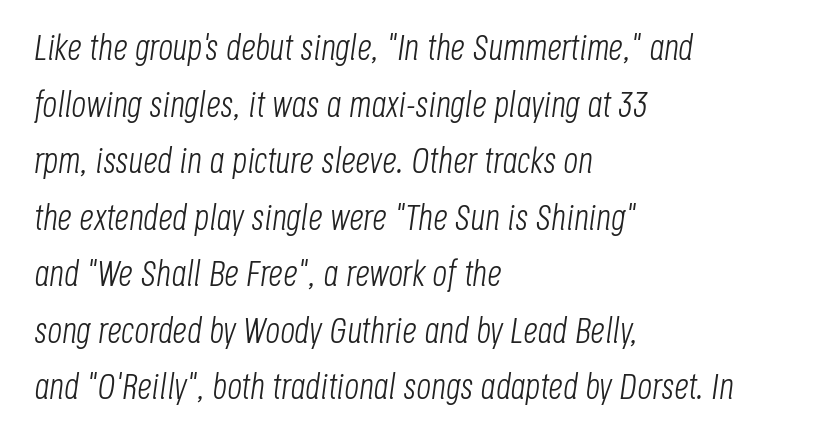
Q: Is the text bold? A: No.
Q: Is the text italic (slanted)? A: Yes, it leans right by about 8 degrees.
Q: Is the text underlined? A: No.
Q: How is the paragraph aligned? A: Left-aligned.
Q: Is the spacing between letters normal or unusually wide? A: Normal.
Q: Is the spacing between lines tight, normal or loose? A: Normal.
Q: Width (condensed, normal, or wide)? A: Condensed.
Q: Stroke contrast? A: Low.
Q: x-height? A: Large.
Q: Monospaced? A: No.
